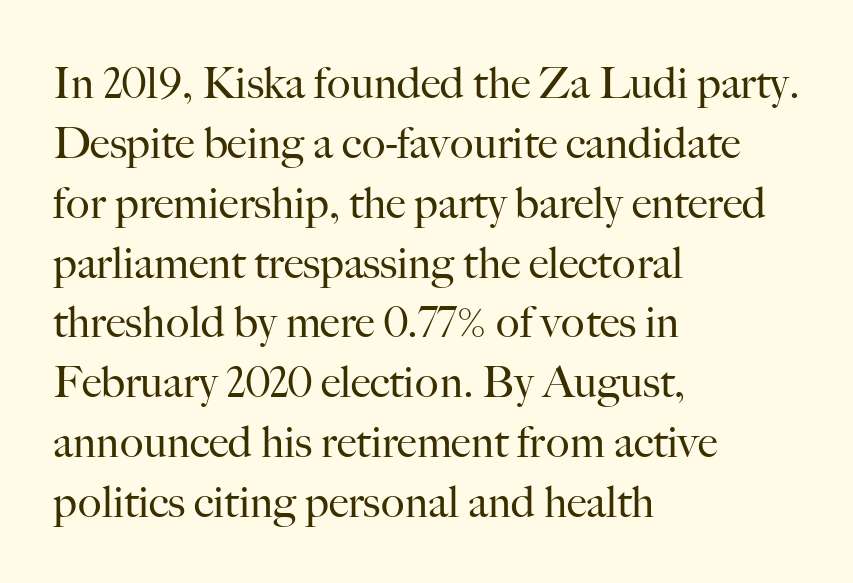
Q: Is the text bold? A: No.
Q: Is the text italic (slanted)? A: No, it is upright.
Q: Is the typeface a serif or a sans-serif typeface? A: Serif.
Q: Is the text underlined? A: No.
Q: How is the paragraph aligned? A: Left-aligned.
Q: Is the spacing between letters normal or unusually wide? A: Normal.
Q: Is the spacing between lines tight, normal or loose? A: Normal.
Q: Width (condensed, normal, or wide)? A: Normal.
Q: Stroke contrast? A: High.
Q: x-height? A: Small.
Q: Monospaced? A: No.
